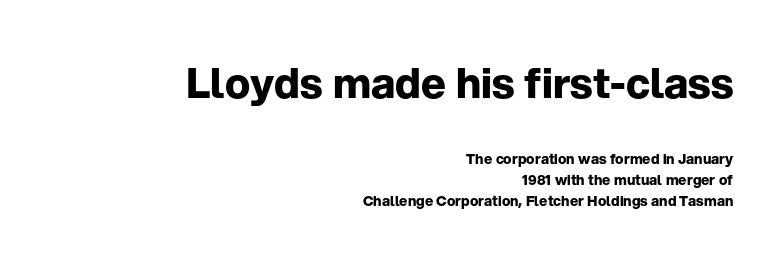
{"serif": "no", "italic": "no", "bold": "yes", "weight": "bold", "width": "normal", "stroke_contrast": "low", "x_height": "medium", "monospaced": "no", "underline": "no", "align": "right", "line_spacing": "normal", "line_spacing_ratio": 1.51, "letter_spacing": "normal", "letter_spacing_em": 0.0, "larger_block": "first", "size_ratio": 3.0, "glyph_px": 42}
